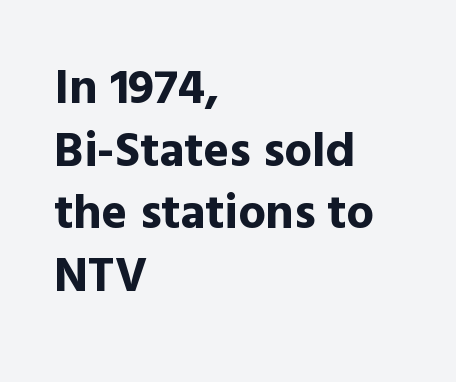
Does extra space separate the letters? No, they use regular spacing. Is the block centered? No — it sits flush against the left margin. This rendering employs a face without finishing strokes, i.e., a sans-serif. Look at the stroke-to-counter ratio: heavy, a bold.
